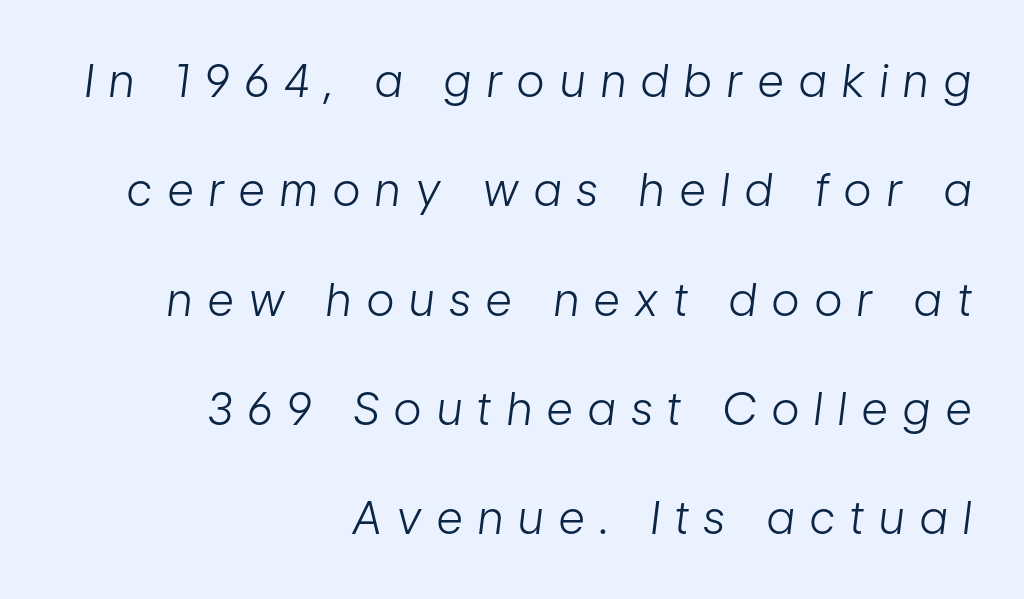
The image shows 45 px light, condensed type, italic (leaning right); set right-aligned, loose line spacing (2.43x), unusually wide letter spacing (+0.35 em), not underlined; low stroke contrast and a medium x-height.
